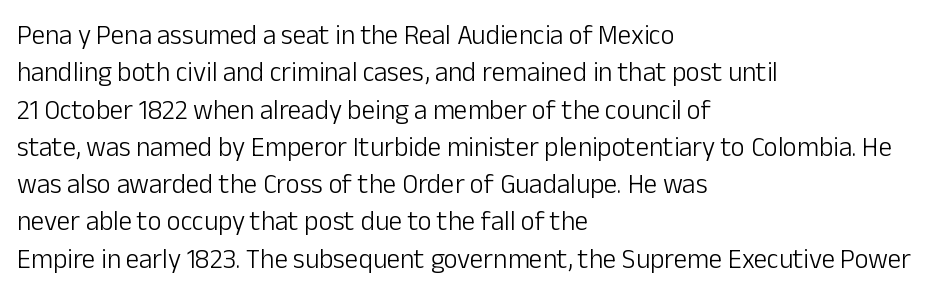
{"italic": "no", "bold": "no", "underline": "no", "align": "left", "line_spacing": "normal", "line_spacing_ratio": 1.38, "letter_spacing": "normal", "letter_spacing_em": 0.0, "glyph_px": 27}
